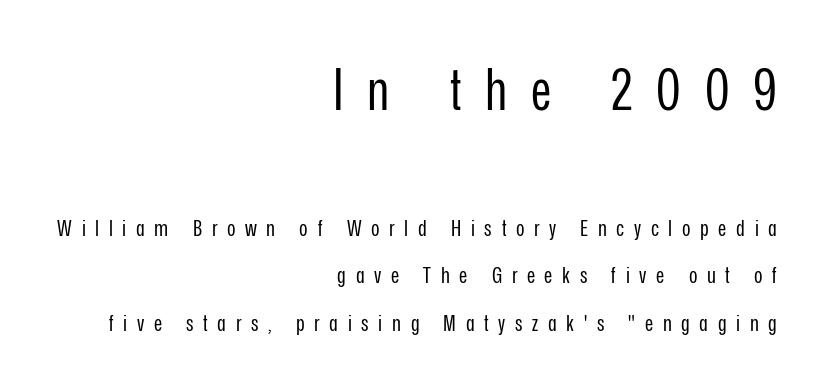
Q: Is the text bold? A: No.
Q: Is the text italic (slanted)? A: No, it is upright.
Q: Is the typeface a serif or a sans-serif typeface? A: Sans-serif.
Q: Is the text underlined? A: No.
Q: How is the paragraph aligned? A: Right-aligned.
Q: Is the spacing between letters normal or unusually wide? A: Unusually wide.
Q: Is the spacing between lines tight, normal or loose? A: Loose.
Q: Which block of text is set in a larger size, the first (top) or the second (bottom)? A: The first (top) one.
Q: Width (condensed, normal, or wide)? A: Condensed.
Q: Stroke contrast? A: Low.
Q: x-height? A: Medium.
Q: Monospaced? A: No.
